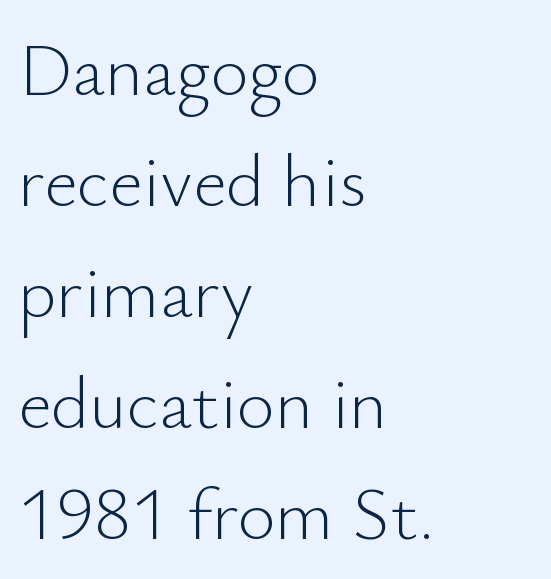
{"serif": "no", "italic": "no", "bold": "no", "weight": "light", "width": "normal", "stroke_contrast": "low", "x_height": "small", "monospaced": "no", "underline": "no", "align": "left", "line_spacing": "normal", "line_spacing_ratio": 1.52, "letter_spacing": "normal", "letter_spacing_em": 0.0, "glyph_px": 73}
